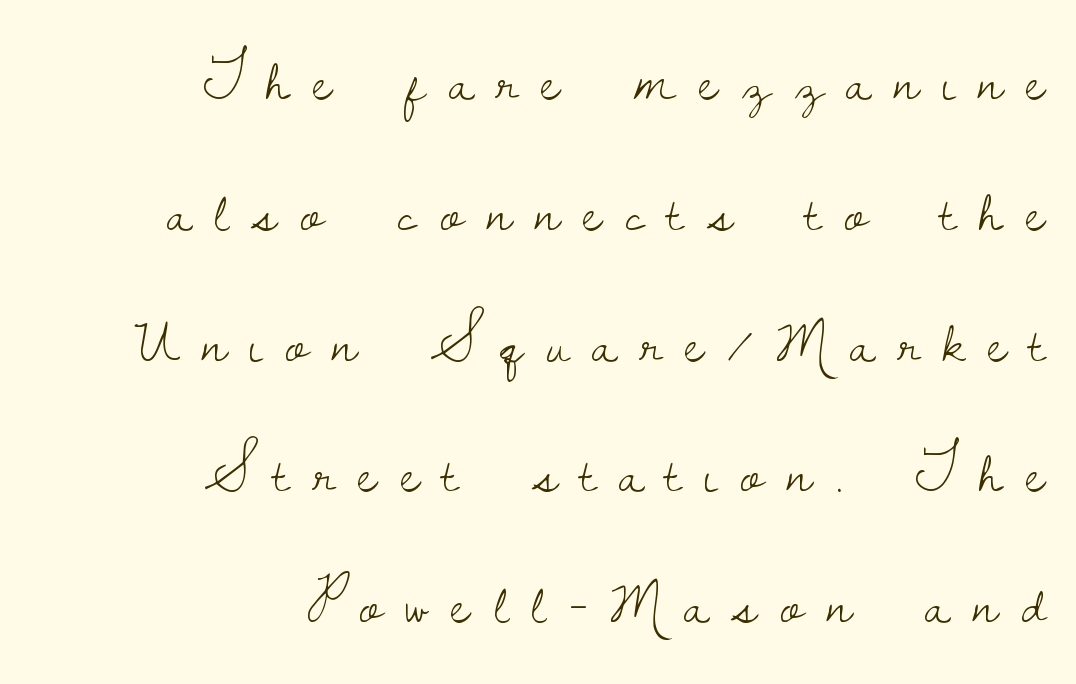
Type style note: has serifs. Glyph-to-glyph distance is far greater than everyday printed text. The passage shown is not underscored anywhere. What's the leading like? Stretched, with rows far apart.
